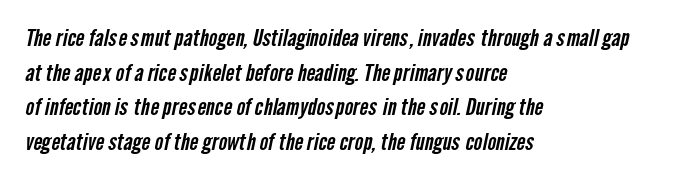
The image shows 23 px text type; set left-aligned, normal line spacing (1.51x), normal letter spacing, not underlined.
